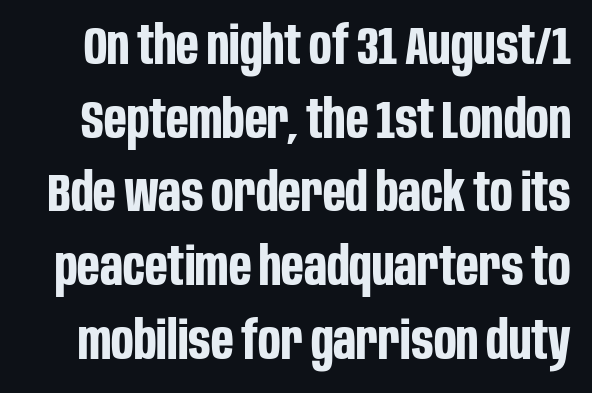
{"serif": "no", "italic": "no", "bold": "yes", "weight": "bold", "width": "condensed", "stroke_contrast": "low", "x_height": "large", "monospaced": "no", "underline": "no", "line_spacing": "normal", "line_spacing_ratio": 1.39, "letter_spacing": "normal", "letter_spacing_em": 0.0, "glyph_px": 53}
